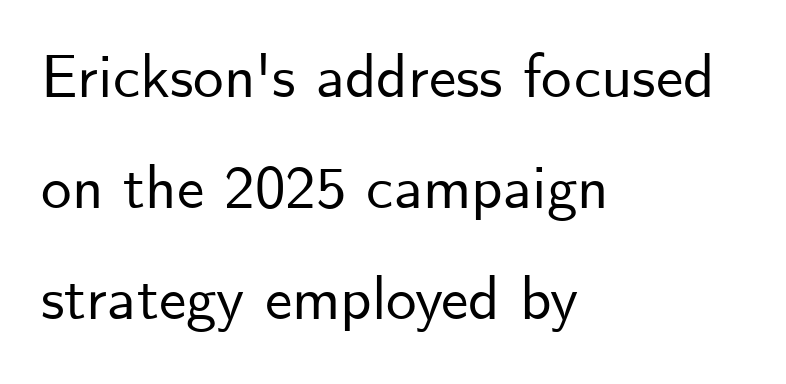
Think of a printed novel: that variable character pitch is what you see here. Line beginnings align vertically; line endings do not. No feet cap the strokes, marking this as sans-serif type. Nobody drew a line under any word here. These lines were composed using upright roman letters. The horizontal fit of the characters is conventional and even.
